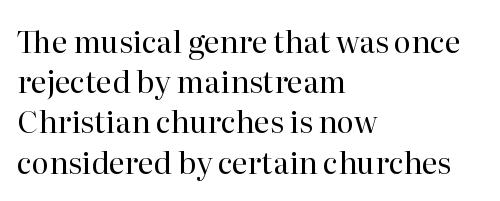
The image shows 30 px regular-weight serif type, upright; set left-aligned, normal line spacing (1.34x), normal letter spacing, not underlined; high stroke contrast and a medium x-height.
